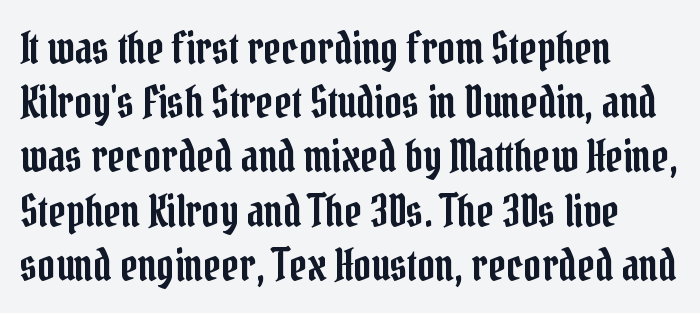
The passage shown is typeset with a serif family. Descenders are the only things crossing below the line. Looks like regular typesetting: each glyph gets only the width it needs. Quick note: not italic, upright. The ragged edge is on the right, which tells us the setting is flush left. A typesetter would call this leading conventional body-copy spacing.
